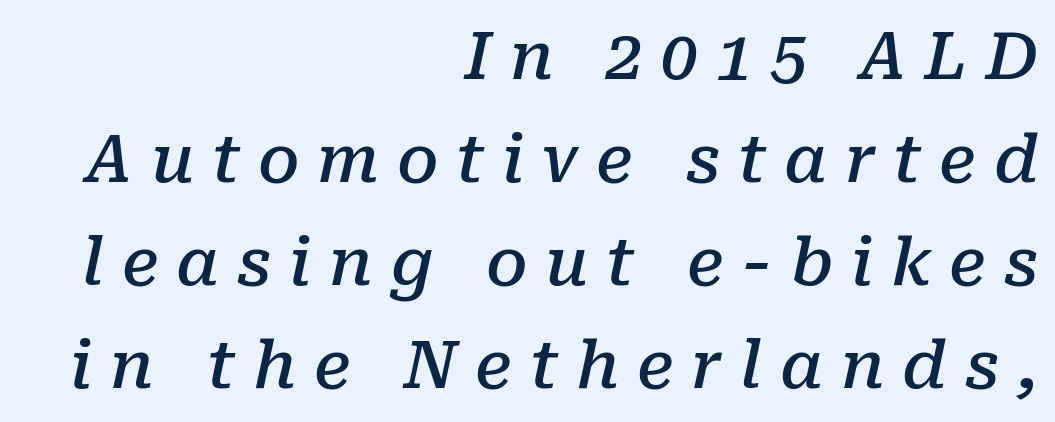
Q: Is the text bold? A: Semi-bold.
Q: Is the text italic (slanted)? A: Yes, it leans right by about 10 degrees.
Q: Is the typeface a serif or a sans-serif typeface? A: Serif.
Q: Is the text underlined? A: No.
Q: How is the paragraph aligned? A: Right-aligned.
Q: Is the spacing between letters normal or unusually wide? A: Unusually wide.
Q: Is the spacing between lines tight, normal or loose? A: Normal.
Q: Width (condensed, normal, or wide)? A: Normal.
Q: Stroke contrast? A: Low.
Q: x-height? A: Medium.
Q: Monospaced? A: No.
